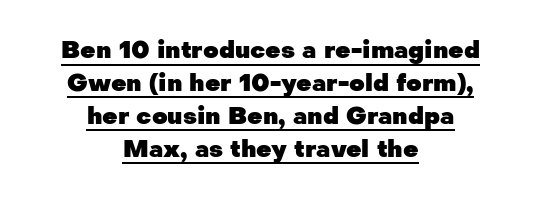
{"italic": "no", "bold": "yes", "underline": "yes", "align": "center", "line_spacing": "normal", "line_spacing_ratio": 1.37, "letter_spacing": "normal", "letter_spacing_em": 0.0, "glyph_px": 24}
